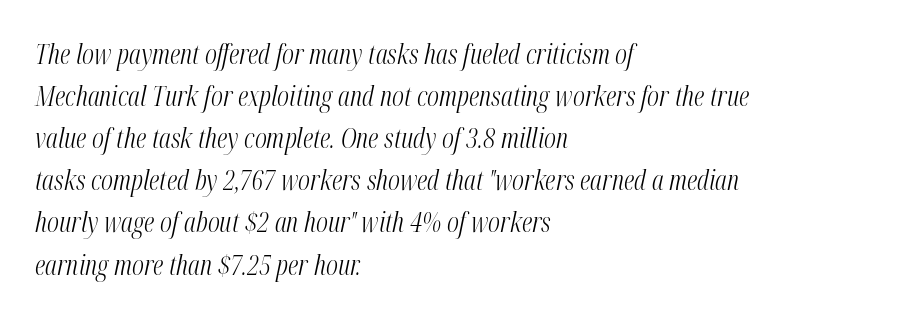
The image shows 27 px text type, italic (leaning right); set left-aligned, normal line spacing (1.56x), normal letter spacing, not underlined.
